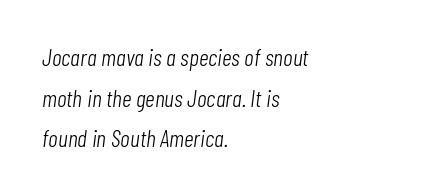
Each word holds together tightly as a unit, with standard inter-letter gaps. Rule under the text: the space is simply empty. The characters are drawn with everyday or finer stroke widths. Each new line begins a customary step beneath the previous one.
